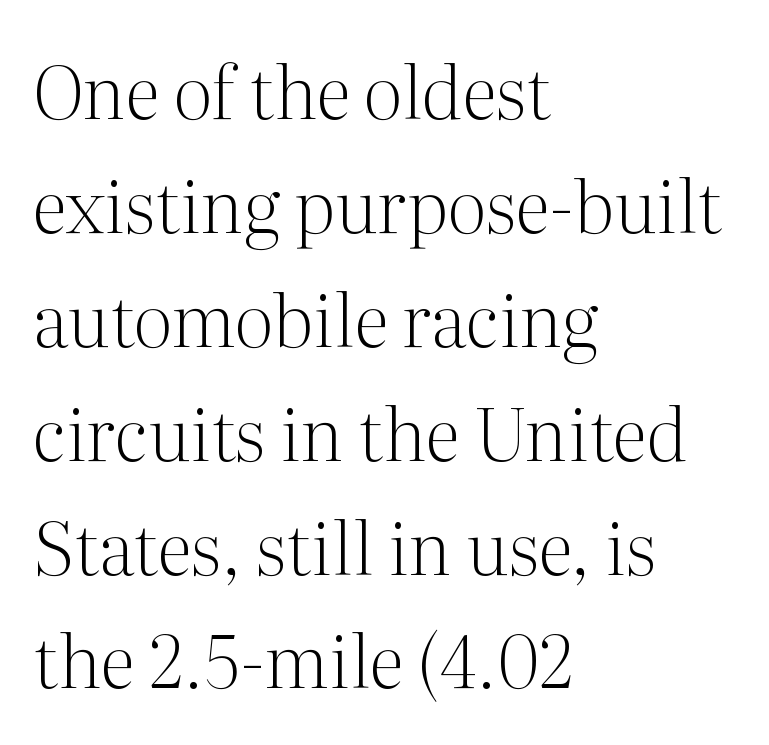
Q: Is the text bold? A: No.
Q: Is the text italic (slanted)? A: No, it is upright.
Q: Is the typeface a serif or a sans-serif typeface? A: Serif.
Q: Is the text underlined? A: No.
Q: How is the paragraph aligned? A: Left-aligned.
Q: Is the spacing between letters normal or unusually wide? A: Normal.
Q: Is the spacing between lines tight, normal or loose? A: Normal.
Q: Width (condensed, normal, or wide)? A: Normal.
Q: Stroke contrast? A: Medium.
Q: x-height? A: Medium.
Q: Monospaced? A: No.
